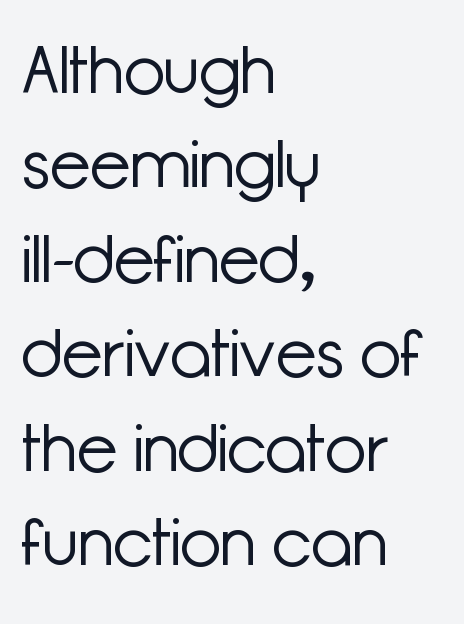
{"serif": "no", "italic": "no", "bold": "no", "weight": "light", "width": "normal", "stroke_contrast": "low", "x_height": "medium", "monospaced": "no", "underline": "no", "align": "left", "line_spacing": "normal", "line_spacing_ratio": 1.41, "letter_spacing": "normal", "letter_spacing_em": 0.0, "glyph_px": 67}
